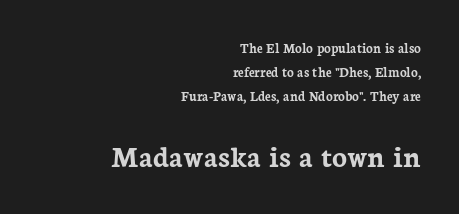
The image shows 31 px semibold serif type, upright; set right-aligned, line spacing 1.72x, normal letter spacing, not underlined; the second (bottom) block is 2.21x larger; low stroke contrast and a medium x-height.
